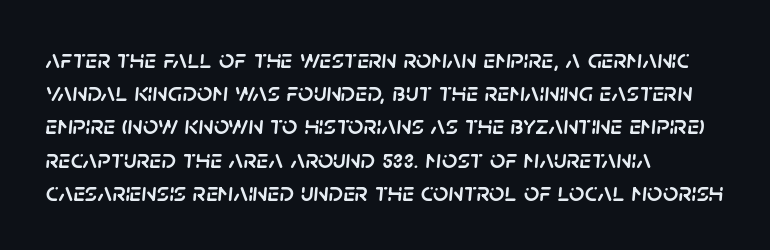
{"italic": "yes", "lean": "right", "slant_degrees": 5, "underline": "no", "align": "left", "line_spacing_ratio": 1.23, "letter_spacing": "normal", "letter_spacing_em": 0.0, "glyph_px": 27}
